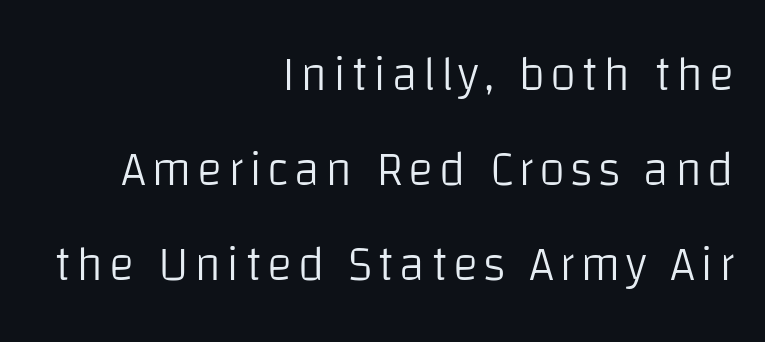
Q: Is the text bold? A: No.
Q: Is the text italic (slanted)? A: No, it is upright.
Q: Is the typeface a serif or a sans-serif typeface? A: Sans-serif.
Q: Is the text underlined? A: No.
Q: How is the paragraph aligned? A: Right-aligned.
Q: Is the spacing between lines tight, normal or loose? A: Loose.
Q: Width (condensed, normal, or wide)? A: Normal.
Q: Stroke contrast? A: Low.
Q: x-height? A: Large.
Q: Monospaced? A: No.
